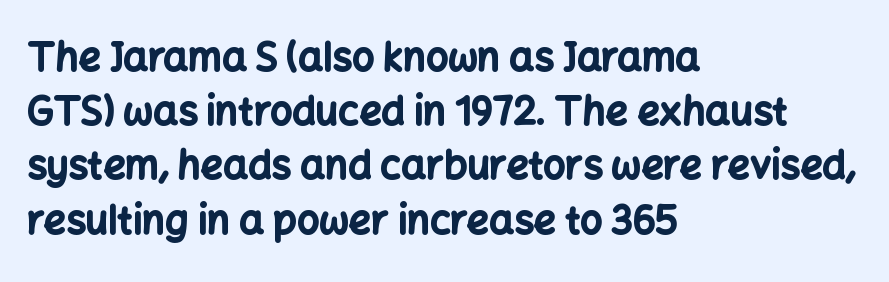
{"serif": "no", "italic": "no", "bold": "yes", "weight": "bold", "width": "normal", "stroke_contrast": "low", "x_height": "medium", "monospaced": "no", "underline": "no", "align": "left", "line_spacing": "normal", "line_spacing_ratio": 1.39, "letter_spacing": "normal", "letter_spacing_em": 0.0, "glyph_px": 39}
